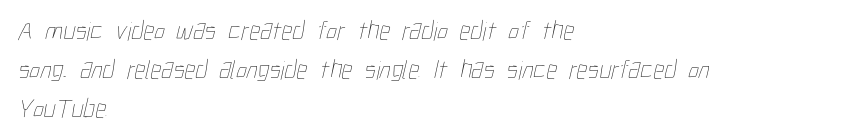
Q: Is the text bold? A: No.
Q: Is the text underlined? A: No.
Q: How is the paragraph aligned? A: Left-aligned.
Q: Is the spacing between letters normal or unusually wide? A: Normal.
Q: Is the spacing between lines tight, normal or loose? A: Normal.
